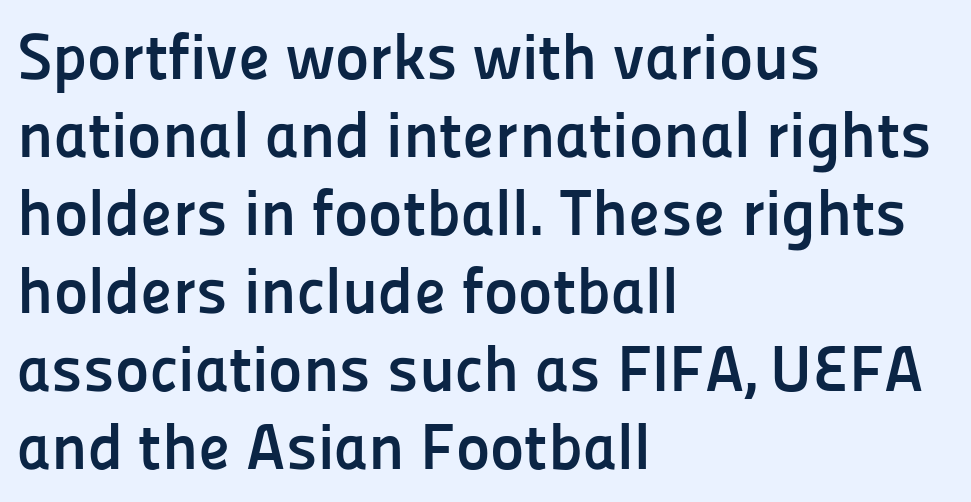
Q: Is the text bold? A: Yes.
Q: Is the text italic (slanted)? A: No, it is upright.
Q: Is the typeface a serif or a sans-serif typeface? A: Sans-serif.
Q: Is the text underlined? A: No.
Q: How is the paragraph aligned? A: Left-aligned.
Q: Is the spacing between letters normal or unusually wide? A: Normal.
Q: Width (condensed, normal, or wide)? A: Normal.
Q: Stroke contrast? A: Low.
Q: x-height? A: Medium.
Q: Monospaced? A: No.
